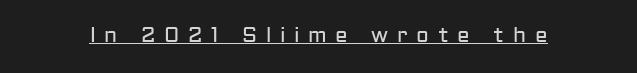
Q: Is the text bold? A: No.
Q: Is the text italic (slanted)? A: No, it is upright.
Q: Is the text underlined? A: Yes.
Q: Is the spacing between letters normal or unusually wide? A: Unusually wide.
